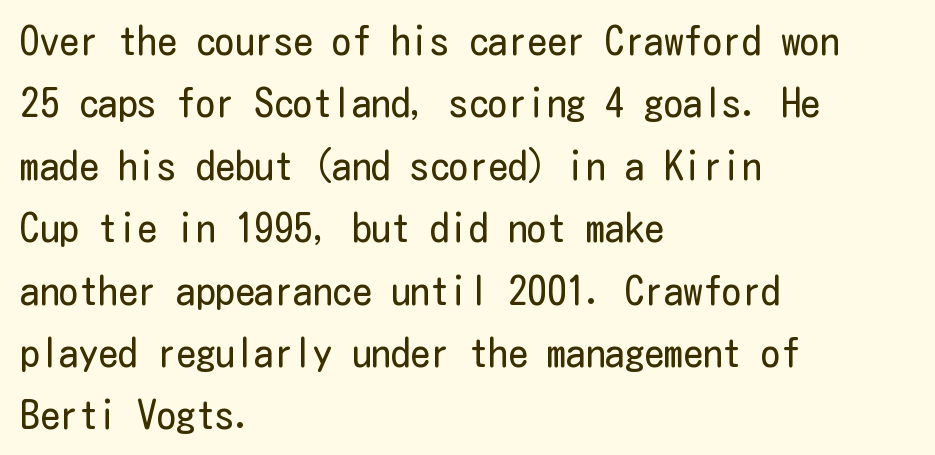
Vertically, the passage feels balanced, rows spaced as you'd expect. This rendering features lettering with no underline. The font is comparable to plain body text, perhaps lighter. Note: no serifs on the glyphs.
